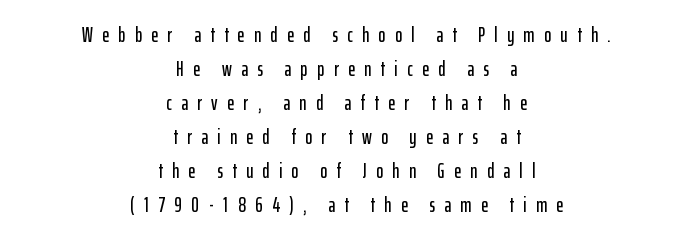
Leading matches the norm, producing a regular column. The whitespace from short lines is split evenly between both sides. Plain, unruled lines of type. Rendered with straight, roman letterforms.
